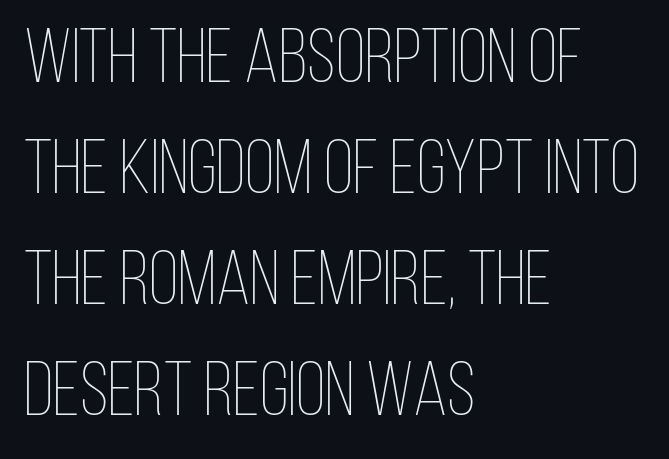
Q: Is the text bold? A: No.
Q: Is the text italic (slanted)? A: No, it is upright.
Q: Is the text underlined? A: No.
Q: How is the paragraph aligned? A: Left-aligned.
Q: Is the spacing between letters normal or unusually wide? A: Normal.
Q: Is the spacing between lines tight, normal or loose? A: Normal.
Q: Width (condensed, normal, or wide)? A: Condensed.
Q: Stroke contrast? A: Low.
Q: x-height? A: Large.
Q: Monospaced? A: No.
